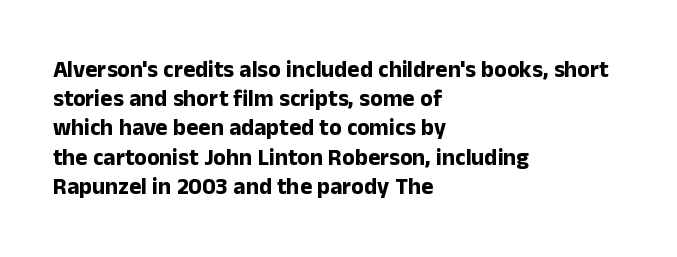
{"italic": "no", "bold": "yes", "underline": "no", "align": "left", "line_spacing": "normal", "line_spacing_ratio": 1.27, "letter_spacing": "normal", "letter_spacing_em": 0.0, "glyph_px": 23}
